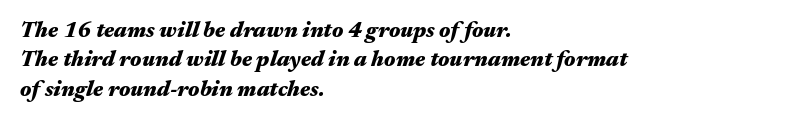
{"italic": "yes", "lean": "right", "slant_degrees": 17, "bold": "yes", "underline": "no", "align": "left", "line_spacing": "normal", "line_spacing_ratio": 1.33, "letter_spacing": "normal", "letter_spacing_em": 0.0, "glyph_px": 22}
